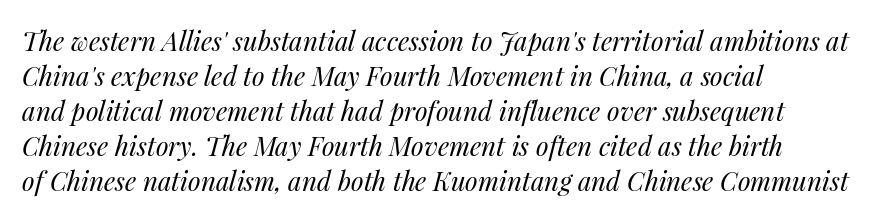
Q: Is the text bold? A: No.
Q: Is the text italic (slanted)? A: Yes, it leans right by about 14 degrees.
Q: Is the text underlined? A: No.
Q: How is the paragraph aligned? A: Left-aligned.
Q: Is the spacing between letters normal or unusually wide? A: Normal.
Q: Is the spacing between lines tight, normal or loose? A: Normal.
